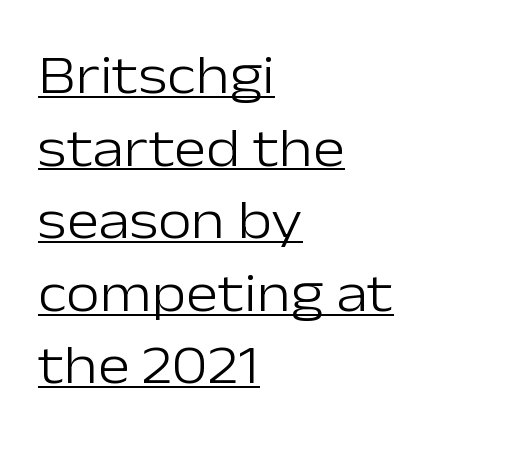
Q: Is the text bold? A: No.
Q: Is the text italic (slanted)? A: No, it is upright.
Q: Is the typeface a serif or a sans-serif typeface? A: Sans-serif.
Q: Is the text underlined? A: Yes.
Q: How is the paragraph aligned? A: Left-aligned.
Q: Is the spacing between letters normal or unusually wide? A: Normal.
Q: Is the spacing between lines tight, normal or loose? A: Normal.
Q: Width (condensed, normal, or wide)? A: Normal.
Q: Stroke contrast? A: Low.
Q: x-height? A: Medium.
Q: Monospaced? A: No.
